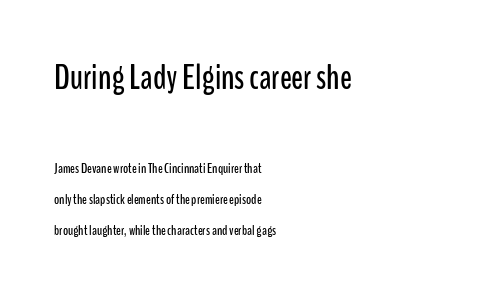
The image shows 35 px condensed sans-serif type, upright; set left-aligned, loose line spacing (2.21x), normal letter spacing, not underlined; the first (top) block is 2.5x larger; low stroke contrast and a medium x-height.
